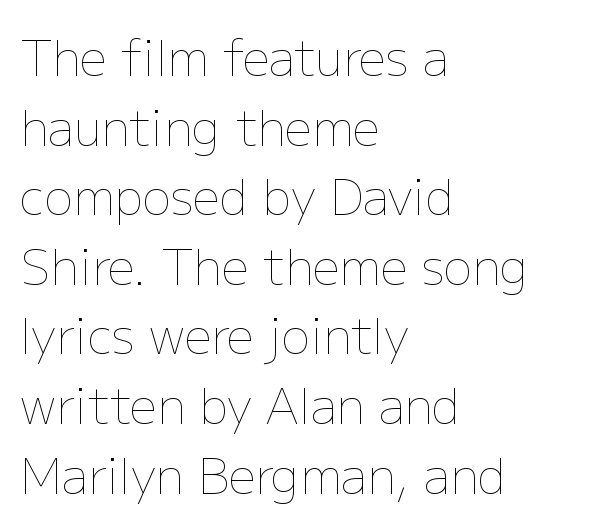
Do the characters align in a grid? No, the font is proportional. The strokes are not fattened; the text isn't bold. Lines of text with bare space underneath. How are the letters spaced? Ordinarily, with no added tracking. The designer left line spacing at the default.
